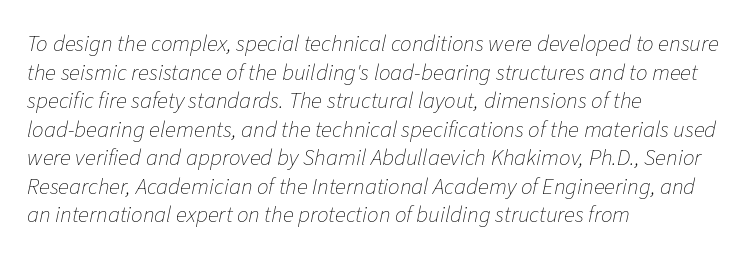
The image shows 23 px text type, italic (leaning right); set left-aligned, line spacing 1.24x, normal letter spacing, not underlined.
